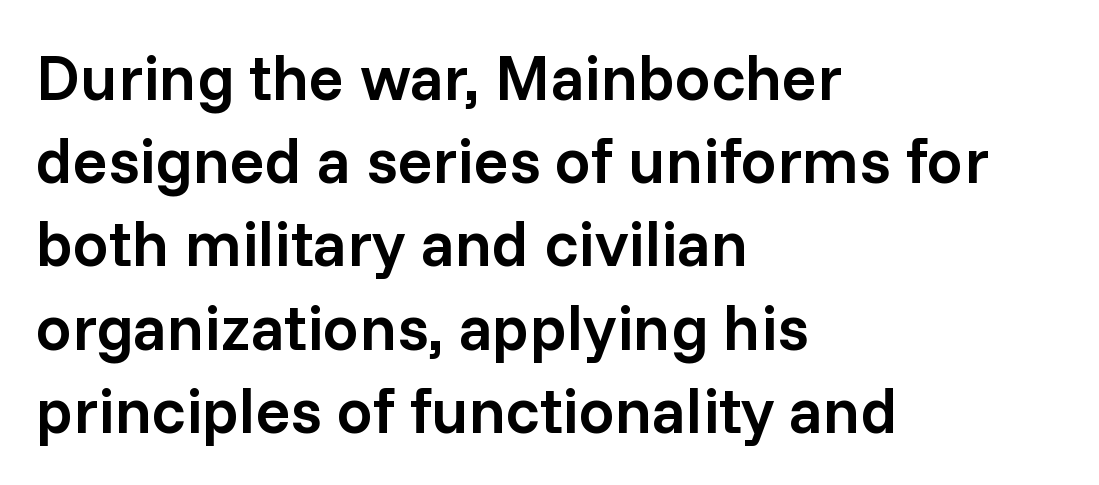
{"serif": "no", "italic": "no", "bold": "semi", "weight": "semibold", "width": "normal", "stroke_contrast": "low", "x_height": "medium", "monospaced": "no", "underline": "no", "align": "left", "line_spacing": "normal", "line_spacing_ratio": 1.3, "letter_spacing": "normal", "letter_spacing_em": 0.0, "glyph_px": 64}
